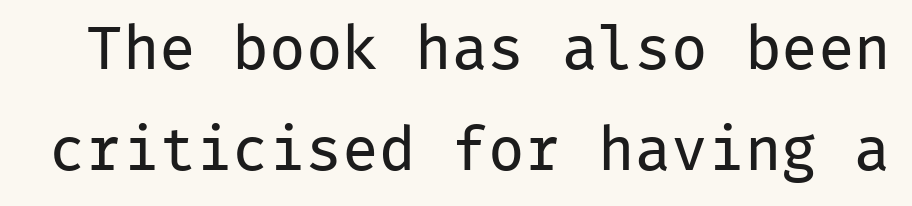
Q: Is the text bold? A: No.
Q: Is the text italic (slanted)? A: No, it is upright.
Q: Is the typeface a serif or a sans-serif typeface? A: Sans-serif.
Q: Is the text underlined? A: No.
Q: Is the spacing between letters normal or unusually wide? A: Normal.
Q: Is the spacing between lines tight, normal or loose? A: Normal.
Q: Width (condensed, normal, or wide)? A: Normal.
Q: Stroke contrast? A: Low.
Q: x-height? A: Medium.
Q: Monospaced? A: Yes.
